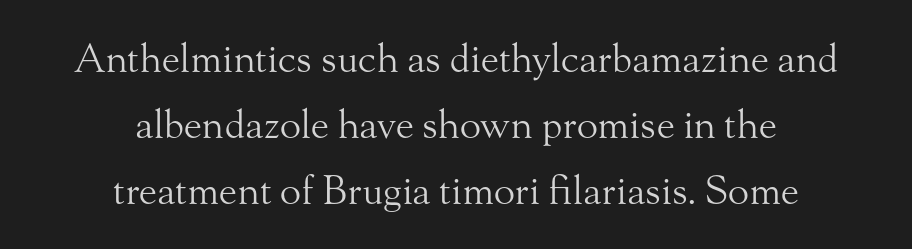
{"serif": "yes", "italic": "no", "bold": "no", "weight": "light", "width": "normal", "stroke_contrast": "medium", "x_height": "small", "monospaced": "no", "underline": "no", "align": "center", "line_spacing": "normal", "line_spacing_ratio": 1.69, "letter_spacing": "normal", "letter_spacing_em": 0.0, "glyph_px": 39}
